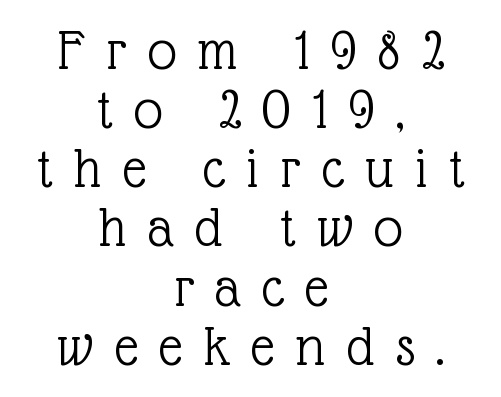
This rendering features lettering with no underline. Unbolded letterforms with no extra heft. How would I describe the line gaps? Narrow and economical. Check where the strokes stop: tiny serifs finish them off.
